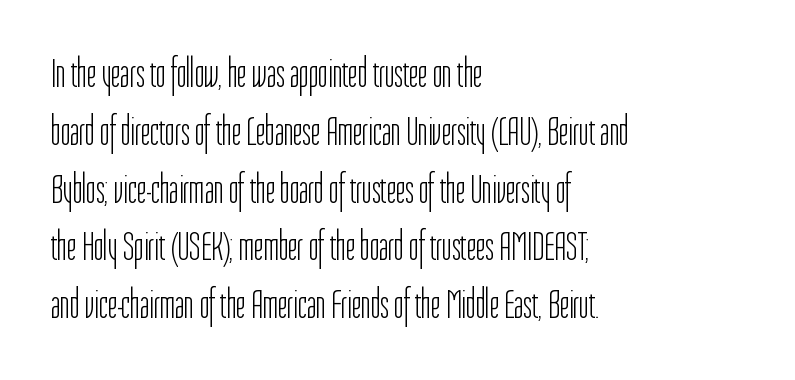
Q: Is the text bold? A: No.
Q: Is the text italic (slanted)? A: No, it is upright.
Q: Is the typeface a serif or a sans-serif typeface? A: Sans-serif.
Q: Is the text underlined? A: No.
Q: How is the paragraph aligned? A: Left-aligned.
Q: Is the spacing between letters normal or unusually wide? A: Normal.
Q: Is the spacing between lines tight, normal or loose? A: Normal.
Q: Width (condensed, normal, or wide)? A: Condensed.
Q: Stroke contrast? A: Low.
Q: x-height? A: Medium.
Q: Monospaced? A: No.
